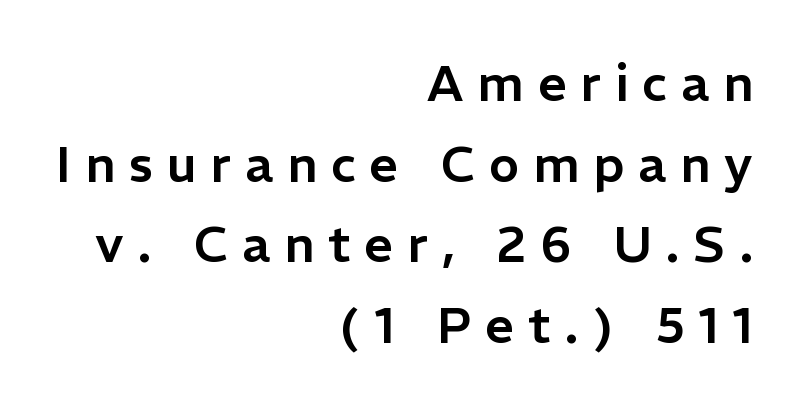
Varying glyph widths throughout — classic text-font behaviour. This rendering uses right alignment, leaving the left contour irregular. Underline: absent. Each letter's strokes conclude bluntly, with no projecting serifs. These lines sit exactly where default settings would place them. This sample uses an upright cut, with every glyph sitting square on the baseline.
